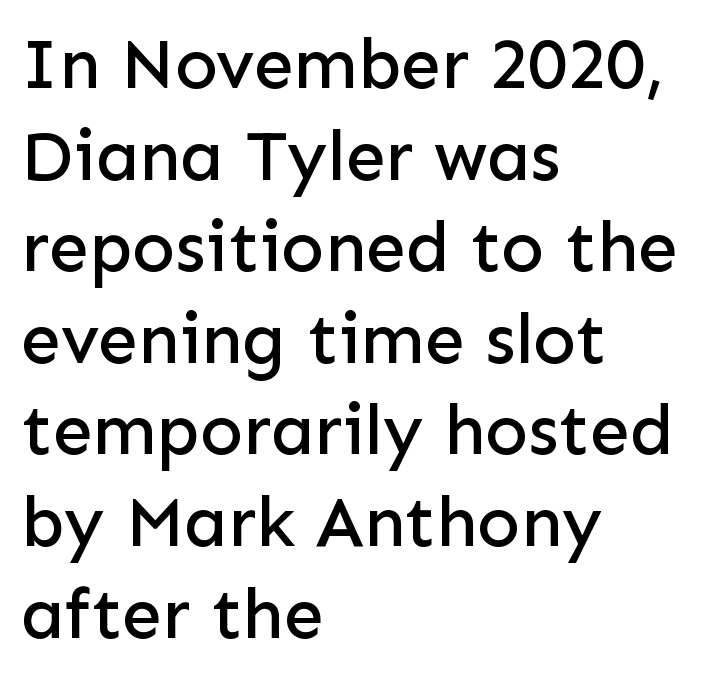
Q: Is the text italic (slanted)? A: No, it is upright.
Q: Is the typeface a serif or a sans-serif typeface? A: Sans-serif.
Q: Is the text underlined? A: No.
Q: How is the paragraph aligned? A: Left-aligned.
Q: Is the spacing between letters normal or unusually wide? A: Normal.
Q: Is the spacing between lines tight, normal or loose? A: Normal.
Q: Width (condensed, normal, or wide)? A: Normal.
Q: Stroke contrast? A: Low.
Q: x-height? A: Medium.
Q: Monospaced? A: No.
